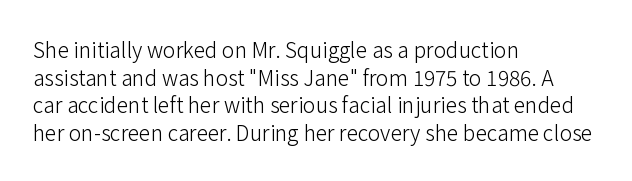
The image shows 21 px text type, upright; set left-aligned, normal line spacing (1.31x), normal letter spacing, not underlined.
